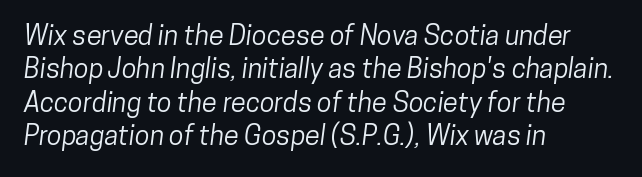
The image shows 27 px text type; set left-aligned, line spacing 1.24x, normal letter spacing, not underlined.
